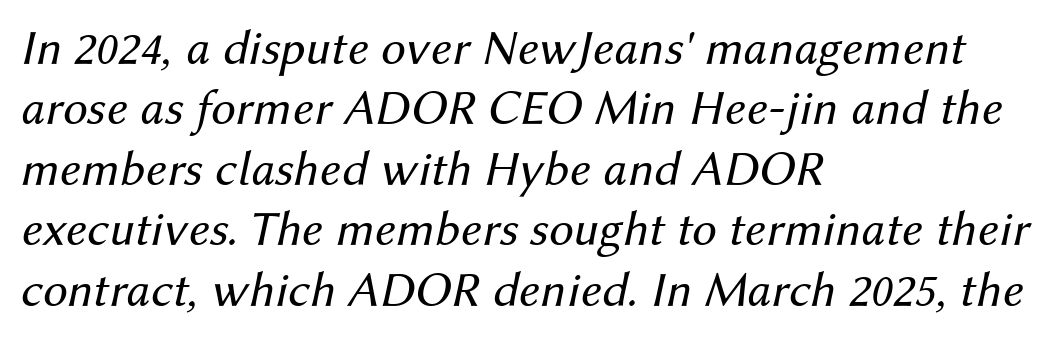
{"italic": "yes", "lean": "right", "slant_degrees": 12, "bold": "no", "weight": "regular", "width": "normal", "stroke_contrast": "medium", "x_height": "medium", "monospaced": "no", "underline": "no", "align": "left", "line_spacing_ratio": 1.21, "letter_spacing": "normal", "letter_spacing_em": 0.0, "glyph_px": 50}
